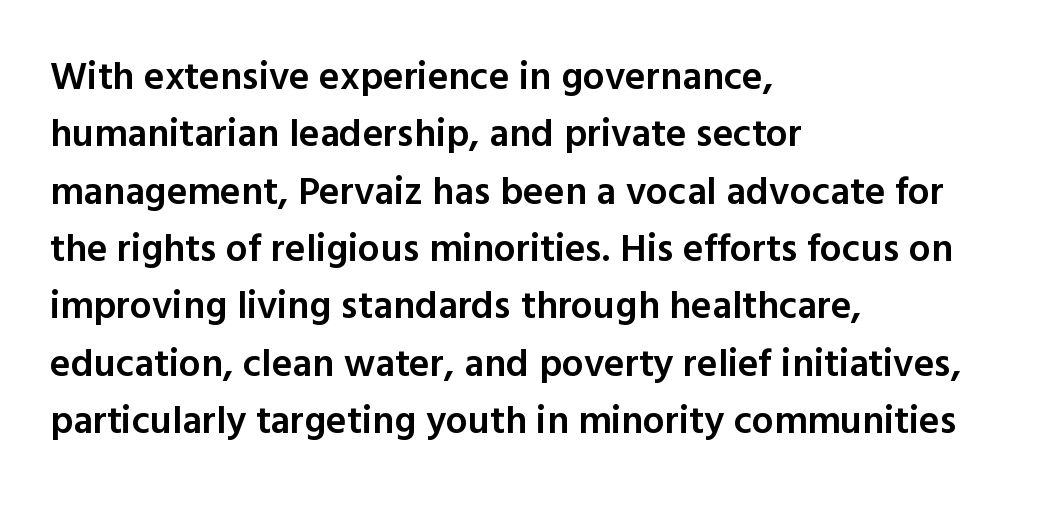
The font family rendered here belongs to the sans-serif group. A typesetter would call this leading conventional body-copy spacing. Here the designer chose a conventional face with non-uniform glyph widths. The letters sit at their default tracking, neither squeezed nor spread.
